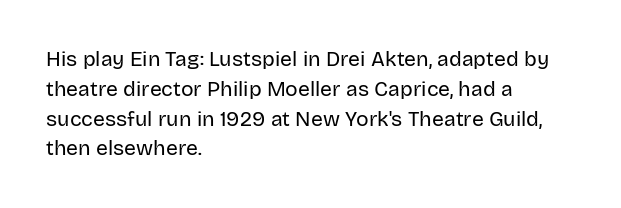
The image shows 21 px text type, upright; set left-aligned, normal line spacing (1.42x), normal letter spacing, not underlined.
